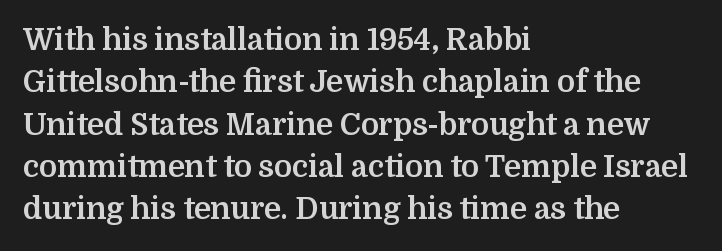
Q: Is the text bold? A: Yes.
Q: Is the text italic (slanted)? A: No, it is upright.
Q: Is the typeface a serif or a sans-serif typeface? A: Serif.
Q: Is the text underlined? A: No.
Q: How is the paragraph aligned? A: Left-aligned.
Q: Is the spacing between letters normal or unusually wide? A: Normal.
Q: Is the spacing between lines tight, normal or loose? A: Normal.
Q: Width (condensed, normal, or wide)? A: Normal.
Q: Stroke contrast? A: Medium.
Q: x-height? A: Medium.
Q: Monospaced? A: No.
